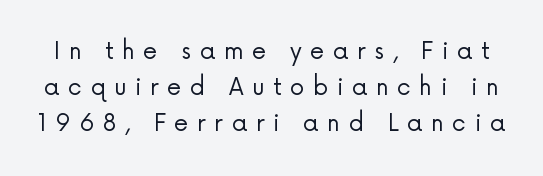
{"italic": "no", "bold": "no", "underline": "no", "line_spacing": "normal", "line_spacing_ratio": 1.57, "letter_spacing": "wide", "letter_spacing_em": 0.37, "glyph_px": 23}
